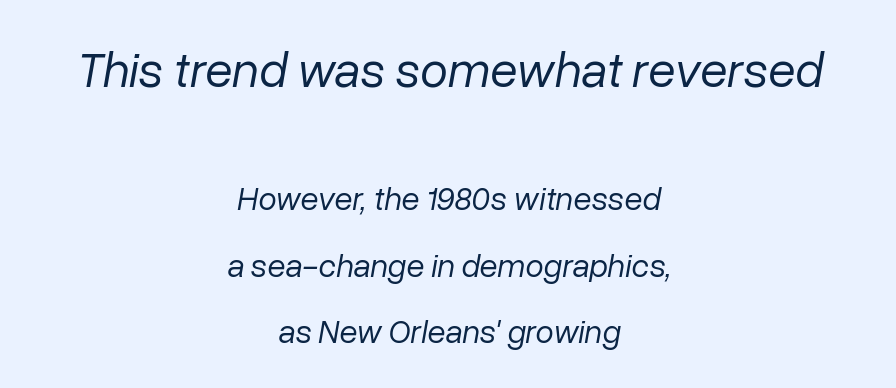
{"italic": "yes", "lean": "right", "slant_degrees": 10, "bold": "no", "weight": "regular", "width": "normal", "stroke_contrast": "low", "x_height": "medium", "monospaced": "no", "underline": "no", "align": "center", "line_spacing": "loose", "line_spacing_ratio": 2.02, "letter_spacing": "normal", "letter_spacing_em": 0.0, "larger_block": "first", "size_ratio": 1.52, "glyph_px": 50}
